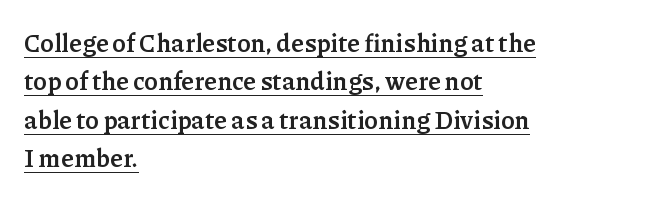
The image shows 25 px bold type, upright; set left-aligned, normal line spacing (1.54x), normal letter spacing, underlined.
